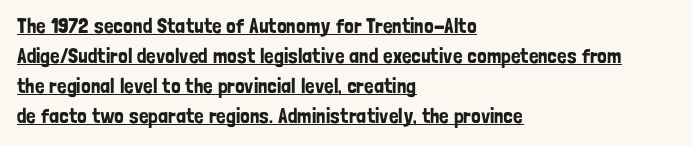
A normal amount of white space separates one row of letters from the next. If you drew a ruler down the left edge, every line would touch it. No extra tracking has been applied to these lines. Students, observe the line beneath the letters — that is underlining. Upright lettering throughout.
